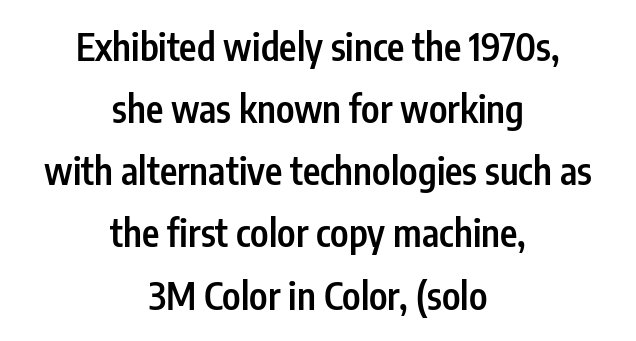
Proportional: the letters do not fall into vertical columns. Moderately thickened strokes mark this as semibold type. Notice how descenders clear the ascenders below comfortably — that's standard leading. The lettering holds an erect, upright posture throughout.
